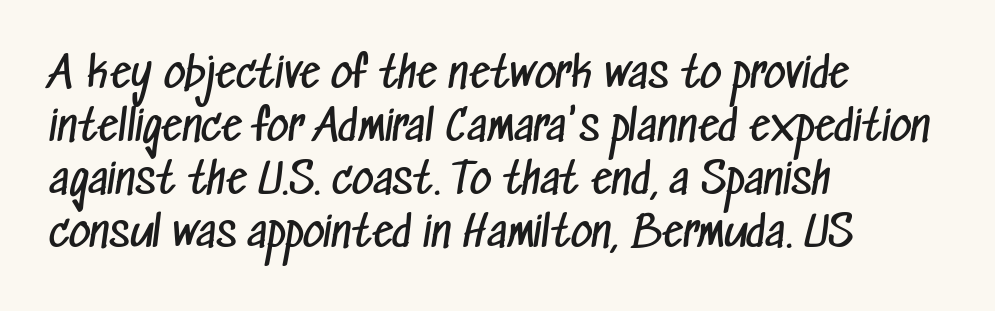
{"serif": "no", "bold": "no", "weight": "regular", "width": "condensed", "stroke_contrast": "low", "x_height": "medium", "monospaced": "no", "underline": "no", "align": "left", "line_spacing": "normal", "line_spacing_ratio": 1.26, "letter_spacing": "normal", "letter_spacing_em": 0.0, "glyph_px": 42}
